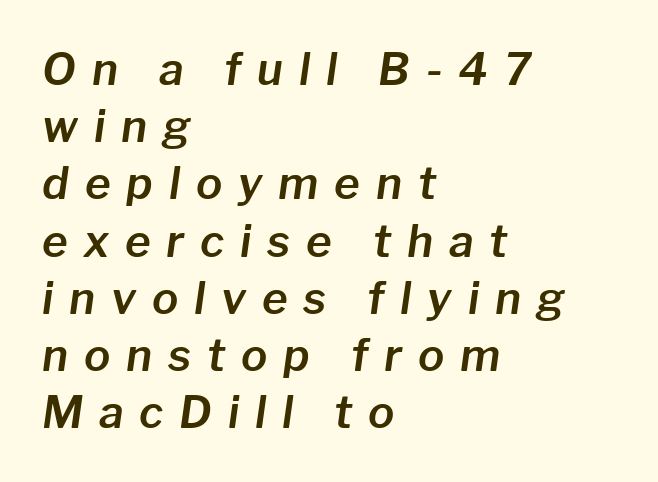
Q: Is the text italic (slanted)? A: Yes, it leans right by about 8 degrees.
Q: Is the text underlined? A: No.
Q: How is the paragraph aligned? A: Left-aligned.
Q: Is the spacing between letters normal or unusually wide? A: Unusually wide.
Q: Is the spacing between lines tight, normal or loose? A: Normal.
Q: Width (condensed, normal, or wide)? A: Normal.
Q: Stroke contrast? A: Low.
Q: x-height? A: Medium.
Q: Monospaced? A: No.
